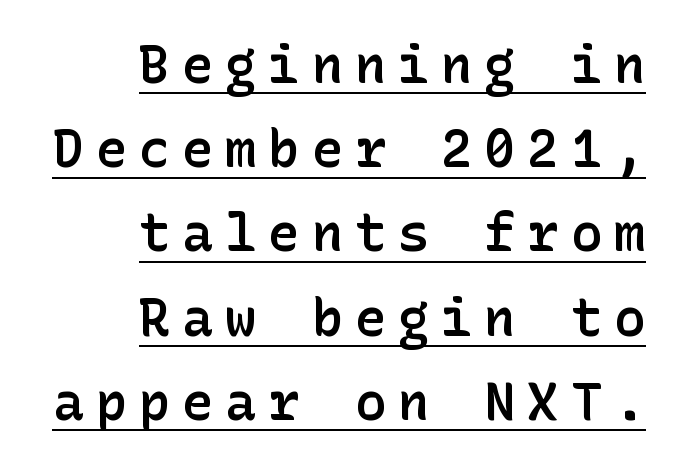
The space between consecutive lines is moderate. The face used here is a semibold: visibly heavier than regular, lighter than bold. Every word sits above its own underline. You could only call the tracking loose — the letters float apart. Visually the block forms a straight wall on the right and a jagged coastline on the left. What kind of face is this? One without serifs — a sans.
